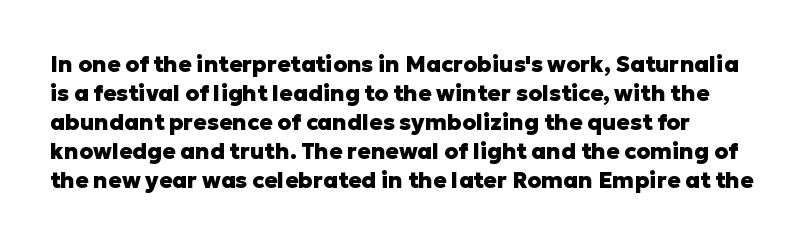
The image shows 22 px bold type, upright; set normal line spacing (1.32x), normal letter spacing, not underlined.
